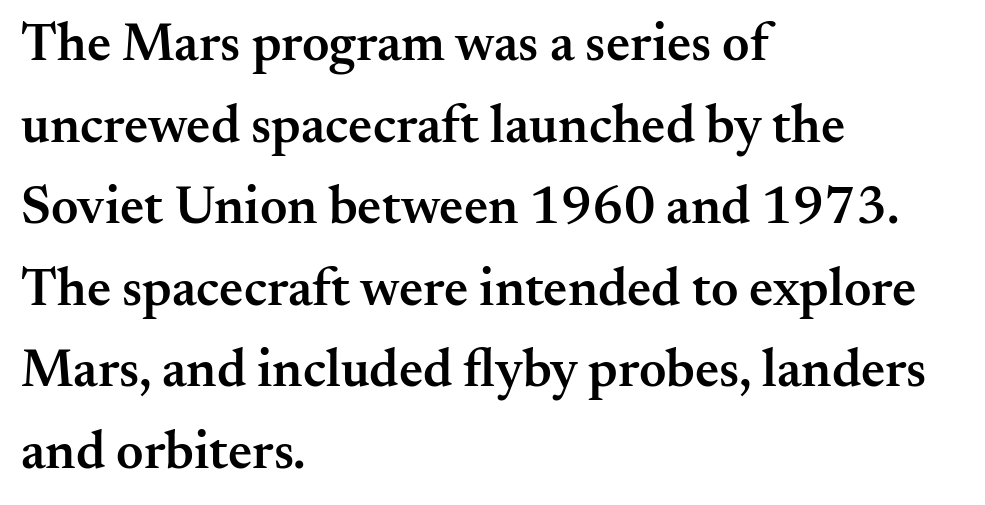
The image shows 53 px semibold serif type, upright; set left-aligned, normal line spacing (1.54x), normal letter spacing, not underlined; medium stroke contrast and a small x-height.
